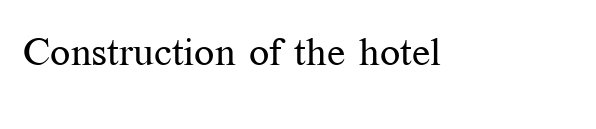
The image shows 40 px regular-weight serif type, upright; set normal letter spacing, not underlined; medium stroke contrast and a medium x-height.
